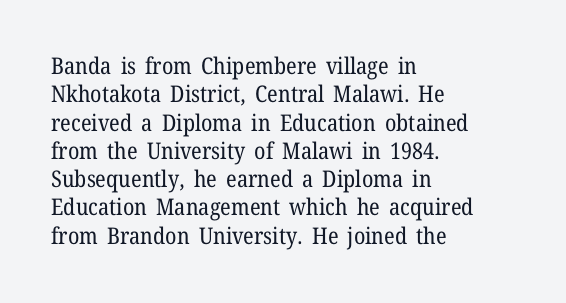
The image shows 23 px text type, upright; set left-aligned, line spacing 1.23x, normal letter spacing, not underlined.
